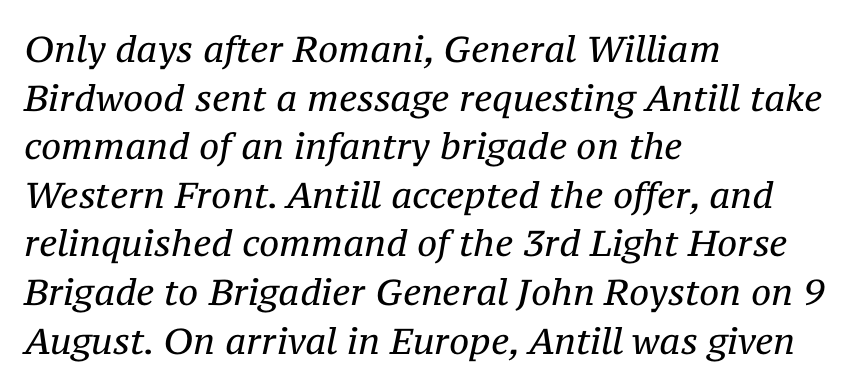
{"serif": "yes", "italic": "yes", "lean": "right", "slant_degrees": 12, "bold": "no", "weight": "regular", "width": "normal", "stroke_contrast": "medium", "x_height": "medium", "monospaced": "no", "underline": "no", "align": "left", "line_spacing": "normal", "line_spacing_ratio": 1.35, "letter_spacing": "normal", "letter_spacing_em": 0.0, "glyph_px": 36}
